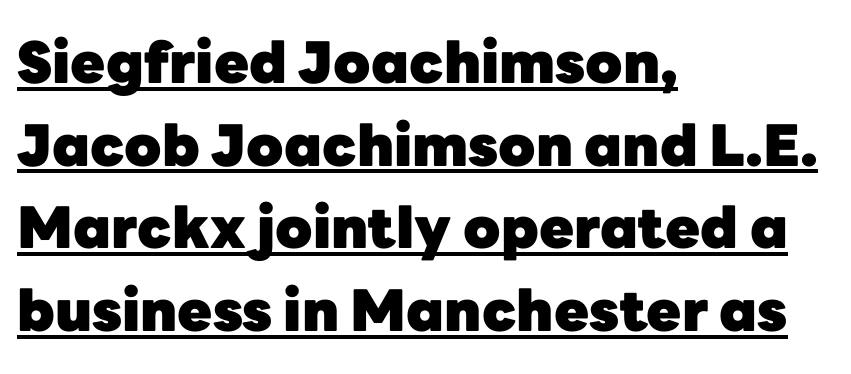
{"serif": "no", "italic": "no", "bold": "yes", "weight": "heavy", "width": "normal", "stroke_contrast": "low", "x_height": "medium", "monospaced": "no", "underline": "yes", "align": "left", "line_spacing": "normal", "line_spacing_ratio": 1.45, "letter_spacing": "normal", "letter_spacing_em": 0.0, "glyph_px": 57}
